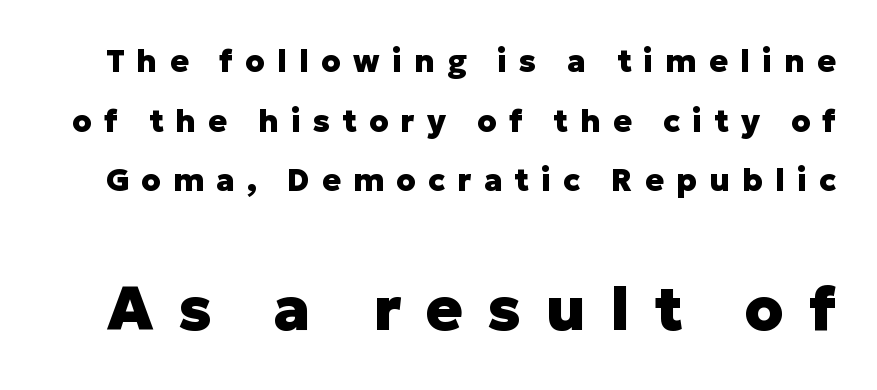
Q: Is the text bold? A: Yes.
Q: Is the text italic (slanted)? A: No, it is upright.
Q: Is the typeface a serif or a sans-serif typeface? A: Sans-serif.
Q: Is the text underlined? A: No.
Q: Is the spacing between letters normal or unusually wide? A: Unusually wide.
Q: Is the spacing between lines tight, normal or loose? A: Loose.
Q: Which block of text is set in a larger size, the first (top) or the second (bottom)? A: The second (bottom) one.
Q: Width (condensed, normal, or wide)? A: Normal.
Q: Stroke contrast? A: Low.
Q: x-height? A: Medium.
Q: Monospaced? A: No.
